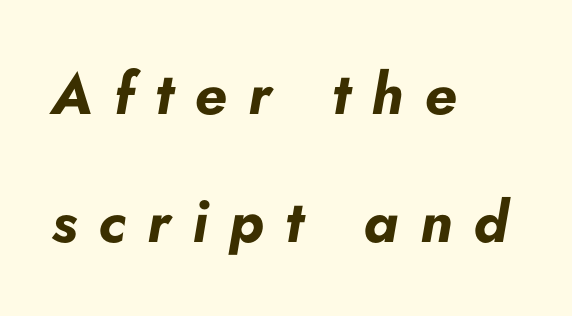
Q: Is the text bold? A: Yes.
Q: Is the text italic (slanted)? A: Yes, it leans right by about 5 degrees.
Q: Is the text underlined? A: No.
Q: How is the paragraph aligned? A: Left-aligned.
Q: Is the spacing between letters normal or unusually wide? A: Unusually wide.
Q: Is the spacing between lines tight, normal or loose? A: Loose.
Q: Width (condensed, normal, or wide)? A: Normal.
Q: Stroke contrast? A: Low.
Q: x-height? A: Small.
Q: Monospaced? A: No.
